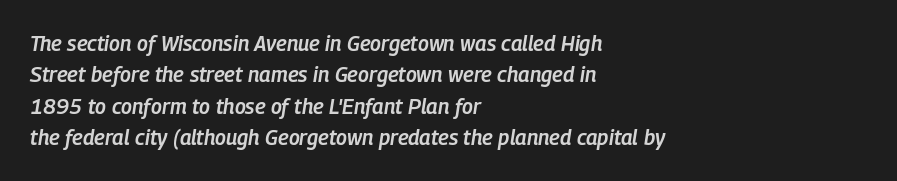
Q: Is the text bold? A: Semi-bold.
Q: Is the text italic (slanted)? A: Yes, it leans right by about 9 degrees.
Q: Is the text underlined? A: No.
Q: How is the paragraph aligned? A: Left-aligned.
Q: Is the spacing between letters normal or unusually wide? A: Normal.
Q: Is the spacing between lines tight, normal or loose? A: Normal.
